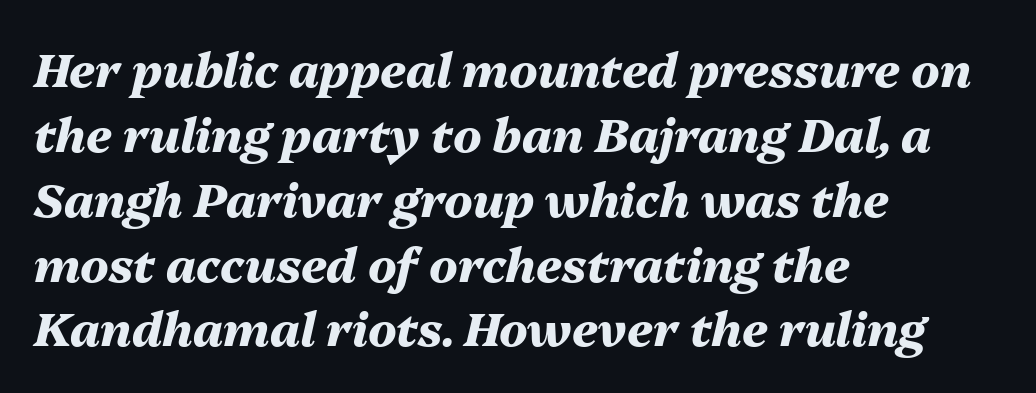
Q: Is the text bold? A: Yes.
Q: Is the text italic (slanted)? A: Yes, it leans right by about 13 degrees.
Q: Is the text underlined? A: No.
Q: How is the paragraph aligned? A: Left-aligned.
Q: Is the spacing between letters normal or unusually wide? A: Normal.
Q: Is the spacing between lines tight, normal or loose? A: Normal.
Q: Width (condensed, normal, or wide)? A: Normal.
Q: Stroke contrast? A: Medium.
Q: x-height? A: Medium.
Q: Monospaced? A: No.
